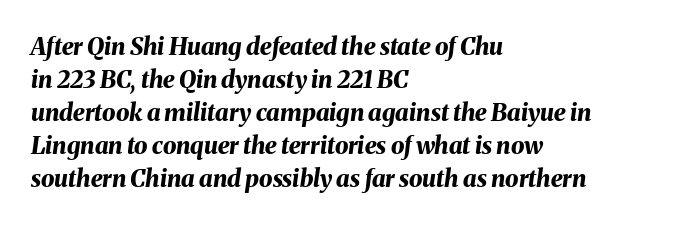
{"italic": "yes", "lean": "right", "slant_degrees": 8, "bold": "yes", "underline": "no", "align": "left", "line_spacing": "normal", "line_spacing_ratio": 1.38, "letter_spacing": "normal", "letter_spacing_em": 0.0, "glyph_px": 24}
